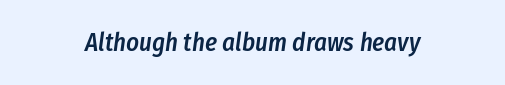
The image shows 25 px text type, italic (leaning right); set centered, normal letter spacing, not underlined.
